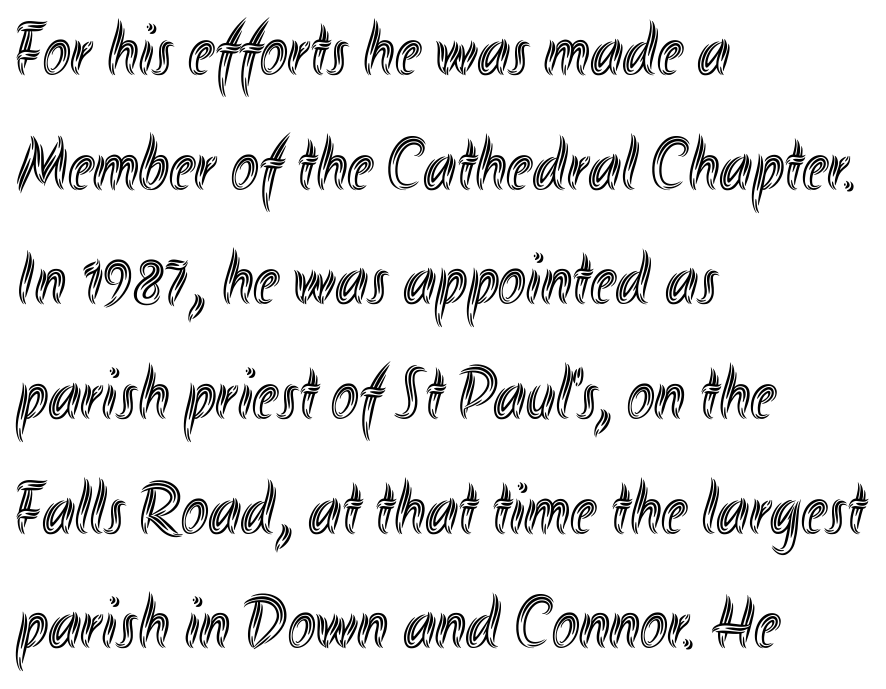
Here the designer chose a conventional face with non-uniform glyph widths. Characters follow at the spacing the type designer built in. Rule under the text: the space is simply empty. The block of text has a typical density, with ordinary space between rows. These lines are set flush left with a ragged right edge.
